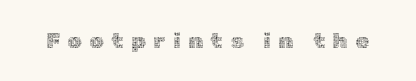
The image shows 22 px text type, upright; set unusually wide letter spacing (+0.36 em), not underlined.
